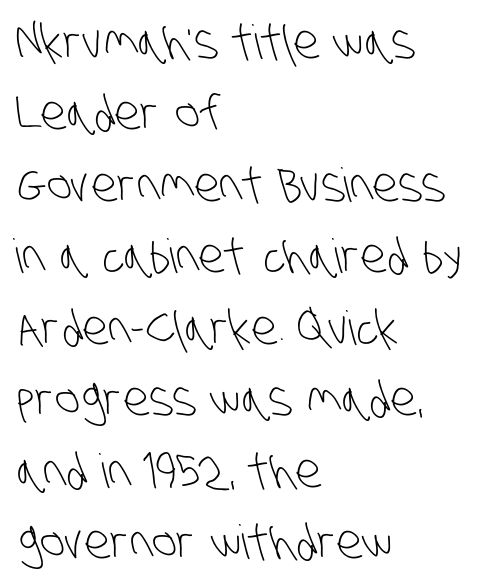
Q: Is the text bold? A: No.
Q: Is the typeface a serif or a sans-serif typeface? A: Sans-serif.
Q: Is the text underlined? A: No.
Q: How is the paragraph aligned? A: Left-aligned.
Q: Is the spacing between letters normal or unusually wide? A: Normal.
Q: Is the spacing between lines tight, normal or loose? A: Normal.
Q: Width (condensed, normal, or wide)? A: Condensed.
Q: Stroke contrast? A: Low.
Q: x-height? A: Large.
Q: Monospaced? A: No.
